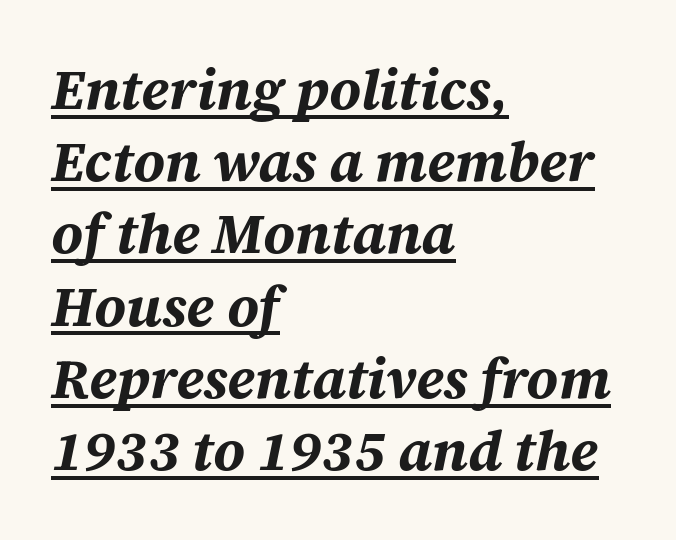
The passage shown leans; its letterforms are oblique. These lines keep a tight, regular rhythm from letter to letter. The face used here is proportionally spaced, like ordinary book or web type. Check the space under the baseline: a stroke is drawn there.
